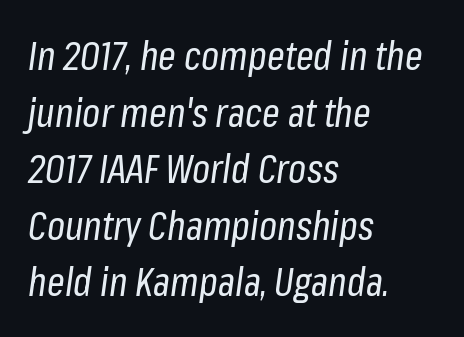
Q: Is the text bold? A: No.
Q: Is the text italic (slanted)? A: Yes, it leans right by about 8 degrees.
Q: Is the text underlined? A: No.
Q: How is the paragraph aligned? A: Left-aligned.
Q: Is the spacing between letters normal or unusually wide? A: Normal.
Q: Is the spacing between lines tight, normal or loose? A: Normal.
Q: Width (condensed, normal, or wide)? A: Condensed.
Q: Stroke contrast? A: Low.
Q: x-height? A: Medium.
Q: Monospaced? A: No.
